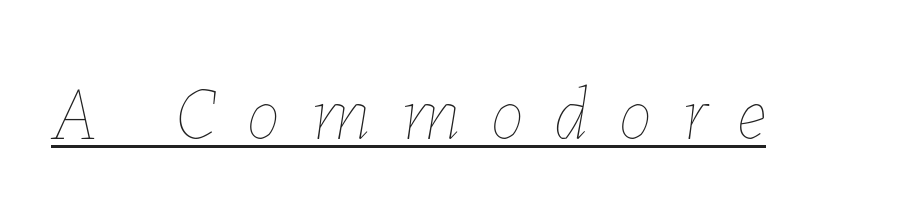
{"italic": "yes", "lean": "right", "slant_degrees": 7, "bold": "no", "weight": "thin", "width": "normal", "stroke_contrast": "low", "x_height": "medium", "monospaced": "no", "underline": "yes", "letter_spacing": "wide", "letter_spacing_em": 0.41, "glyph_px": 76}
